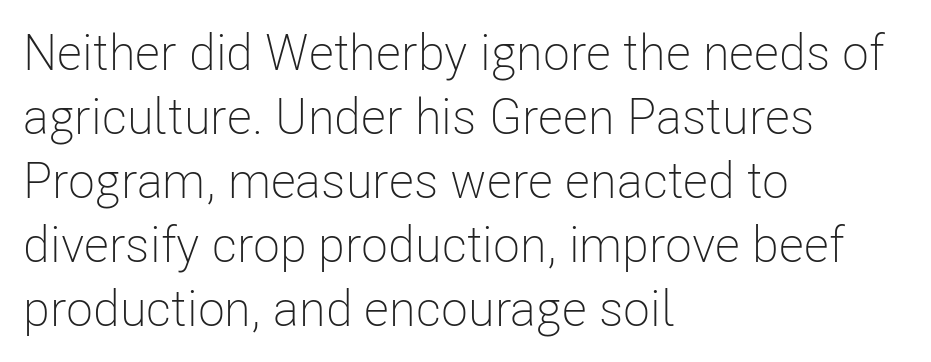
Q: Is the text bold? A: No.
Q: Is the text italic (slanted)? A: No, it is upright.
Q: Is the typeface a serif or a sans-serif typeface? A: Sans-serif.
Q: Is the text underlined? A: No.
Q: How is the paragraph aligned? A: Left-aligned.
Q: Is the spacing between letters normal or unusually wide? A: Normal.
Q: Is the spacing between lines tight, normal or loose? A: Normal.
Q: Width (condensed, normal, or wide)? A: Condensed.
Q: Stroke contrast? A: Low.
Q: x-height? A: Medium.
Q: Monospaced? A: No.
